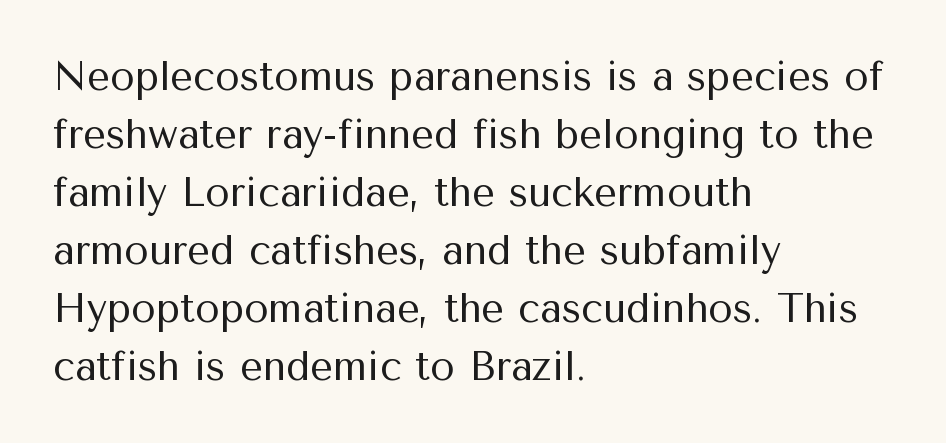
These lines were composed using upright roman letters. The lines in this sample share a left origin and differ only in where they stop. Here the designer chose a conventional face with non-uniform glyph widths. Unmarked baselines from the first word to the last.
